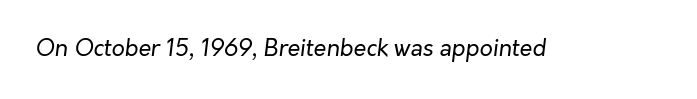
The image shows 23 px text type, italic (leaning right); set normal letter spacing, not underlined.
